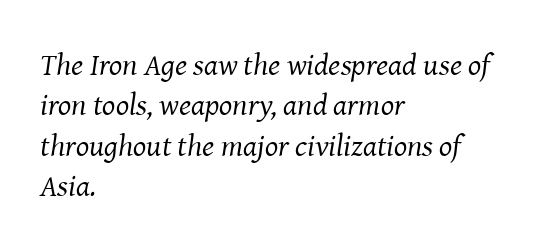
Q: Is the text bold? A: No.
Q: Is the text italic (slanted)? A: Yes, it leans right by about 8 degrees.
Q: Is the typeface a serif or a sans-serif typeface? A: Serif.
Q: Is the text underlined? A: No.
Q: How is the paragraph aligned? A: Left-aligned.
Q: Is the spacing between letters normal or unusually wide? A: Normal.
Q: Is the spacing between lines tight, normal or loose? A: Normal.
Q: Width (condensed, normal, or wide)? A: Normal.
Q: Stroke contrast? A: Medium.
Q: x-height? A: Medium.
Q: Monospaced? A: No.
